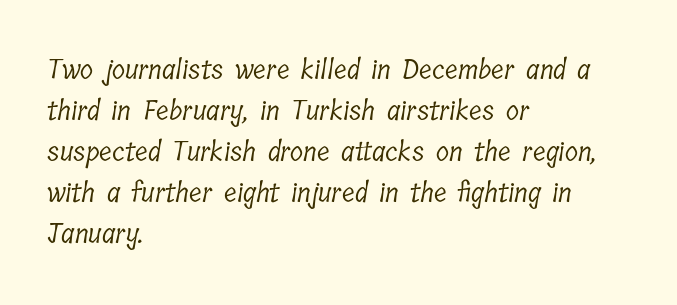
Q: Is the text bold? A: No.
Q: Is the text underlined? A: No.
Q: How is the paragraph aligned? A: Left-aligned.
Q: Is the spacing between letters normal or unusually wide? A: Normal.
Q: Is the spacing between lines tight, normal or loose? A: Normal.
